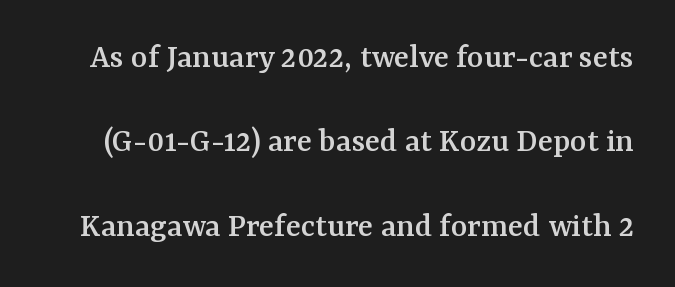
The image shows 35 px serif type, upright; set loose line spacing (2.41x), normal letter spacing, not underlined; medium stroke contrast and a medium x-height.
